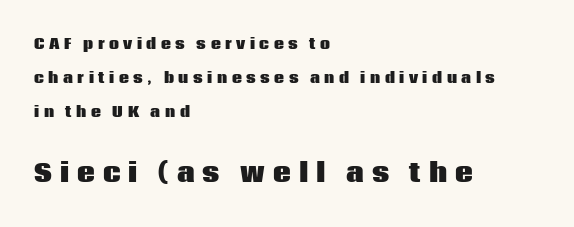
The image shows 25 px bold type, upright; set left-aligned, loose line spacing (2.43x), unusually wide letter spacing (+0.32 em), not underlined; the second (bottom) block is 1.79x larger.
